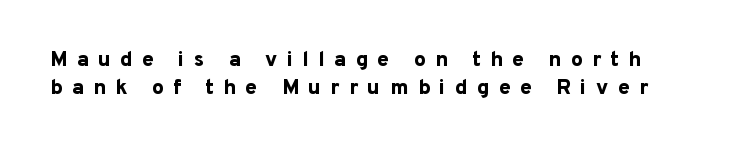
Q: Is the text bold? A: Yes.
Q: Is the text italic (slanted)? A: No, it is upright.
Q: Is the text underlined? A: No.
Q: Is the spacing between letters normal or unusually wide? A: Unusually wide.
Q: Is the spacing between lines tight, normal or loose? A: Normal.
